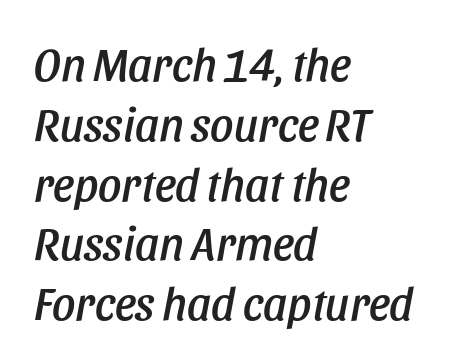
The image shows 46 px condensed type, italic (leaning right); set left-aligned, normal line spacing (1.3x), normal letter spacing, not underlined; low stroke contrast and a large x-height.
